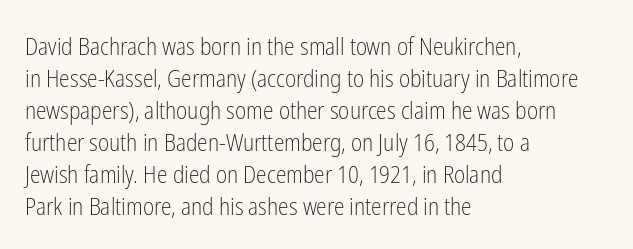
{"italic": "no", "bold": "no", "underline": "no", "align": "left", "line_spacing": "normal", "line_spacing_ratio": 1.33, "letter_spacing": "normal", "letter_spacing_em": 0.0, "glyph_px": 24}
